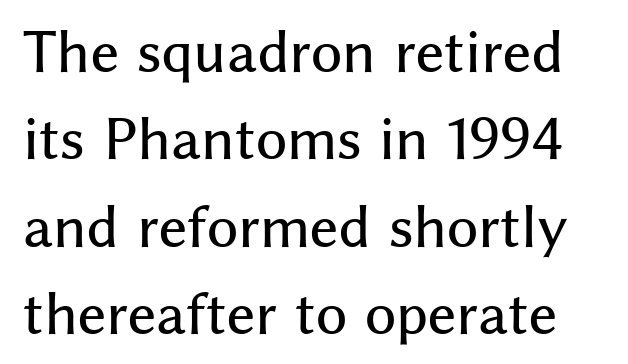
The image shows 54 px sans-serif type, upright; set normal line spacing (1.62x), normal letter spacing, not underlined; medium stroke contrast and a medium x-height.
